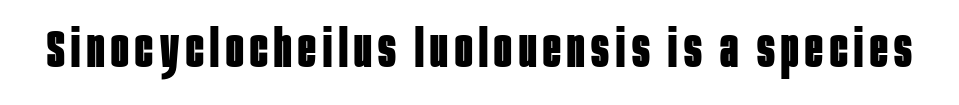
{"serif": "no", "italic": "no", "bold": "yes", "weight": "bold", "width": "condensed", "stroke_contrast": "low", "x_height": "large", "monospaced": "no", "underline": "no", "glyph_px": 52}
